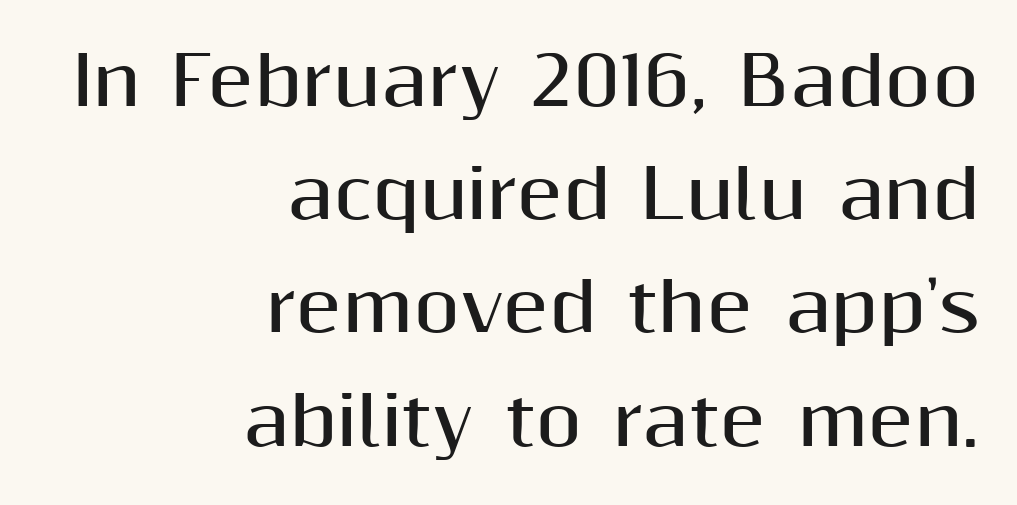
Q: Is the text bold? A: Yes.
Q: Is the text italic (slanted)? A: No, it is upright.
Q: Is the typeface a serif or a sans-serif typeface? A: Sans-serif.
Q: Is the text underlined? A: No.
Q: How is the paragraph aligned? A: Right-aligned.
Q: Is the spacing between letters normal or unusually wide? A: Normal.
Q: Is the spacing between lines tight, normal or loose? A: Normal.
Q: Width (condensed, normal, or wide)? A: Normal.
Q: Stroke contrast? A: Medium.
Q: x-height? A: Medium.
Q: Monospaced? A: No.
